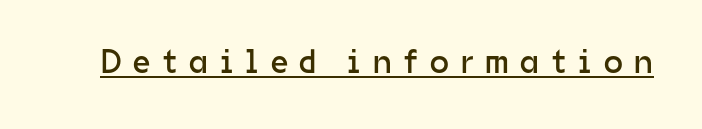
The font sits on the lighter half of the weight spectrum, regular included. Does extra space separate the letters? Yes, quite a lot of it. Varying glyph widths throughout — classic text-font behaviour. Each letter's strokes conclude bluntly, with no projecting serifs. Honestly, the underline is the first thing you notice here.
